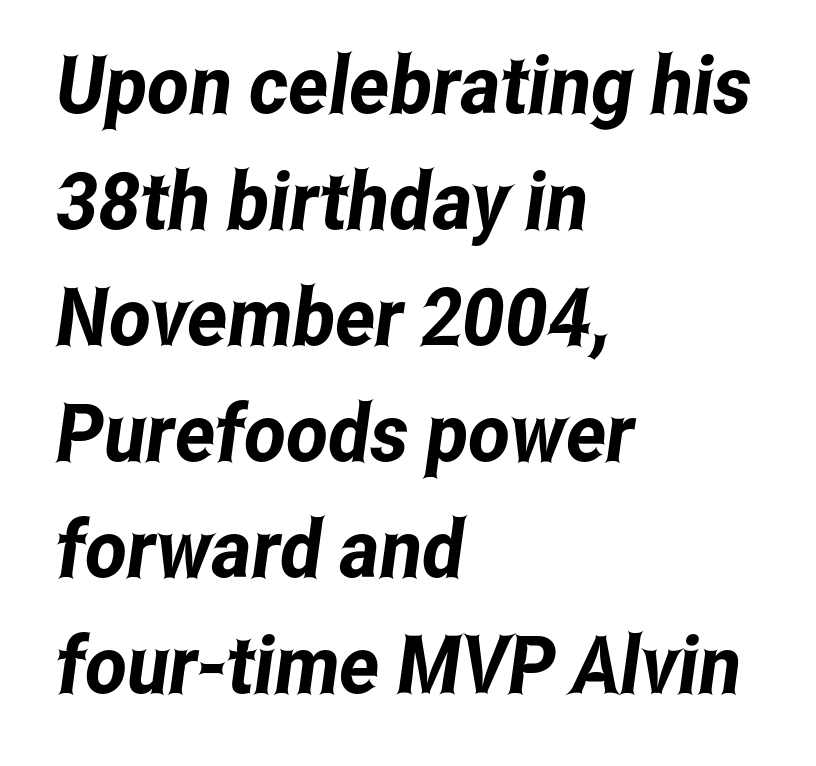
{"serif": "no", "width": "condensed", "stroke_contrast": "low", "x_height": "medium", "monospaced": "no", "underline": "no", "align": "left", "line_spacing": "normal", "line_spacing_ratio": 1.45, "letter_spacing": "normal", "letter_spacing_em": 0.0, "glyph_px": 80}
